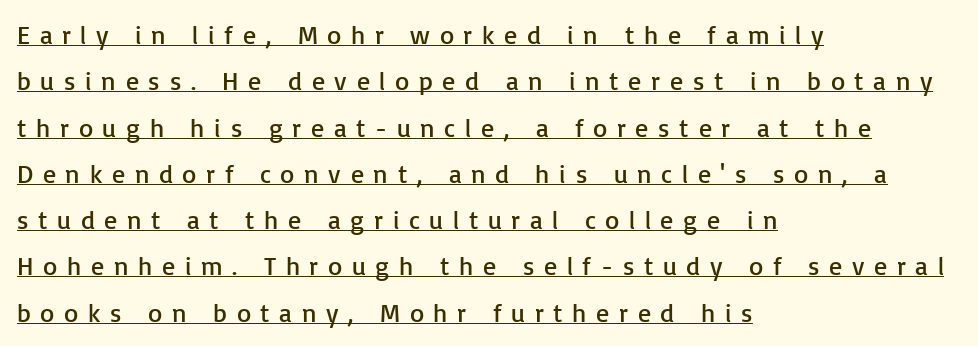
The image shows 26 px text type, upright; set left-aligned, line spacing 1.78x, unusually wide letter spacing (+0.37 em), underlined.
